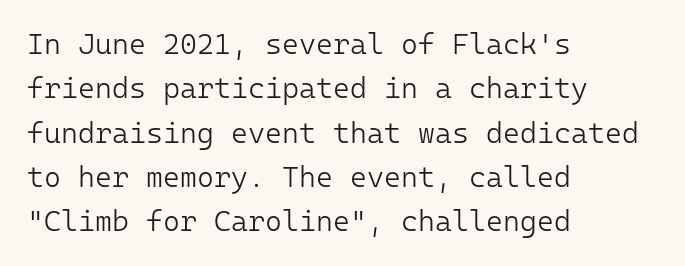
Q: Is the text bold? A: No.
Q: Is the text italic (slanted)? A: No, it is upright.
Q: Is the typeface a serif or a sans-serif typeface? A: Sans-serif.
Q: Is the text underlined? A: No.
Q: How is the paragraph aligned? A: Left-aligned.
Q: Is the spacing between letters normal or unusually wide? A: Normal.
Q: Is the spacing between lines tight, normal or loose? A: Normal.
Q: Width (condensed, normal, or wide)? A: Normal.
Q: Stroke contrast? A: Low.
Q: x-height? A: Medium.
Q: Monospaced? A: Yes.
